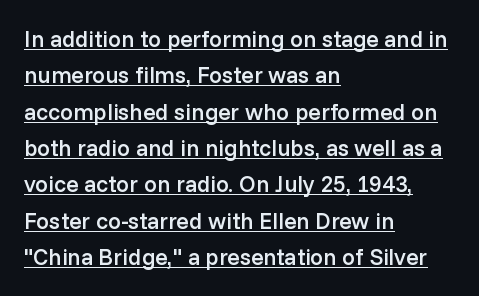
Q: Is the text bold? A: Semi-bold.
Q: Is the text italic (slanted)? A: No, it is upright.
Q: Is the text underlined? A: Yes.
Q: How is the paragraph aligned? A: Left-aligned.
Q: Is the spacing between letters normal or unusually wide? A: Normal.
Q: Is the spacing between lines tight, normal or loose? A: Normal.
